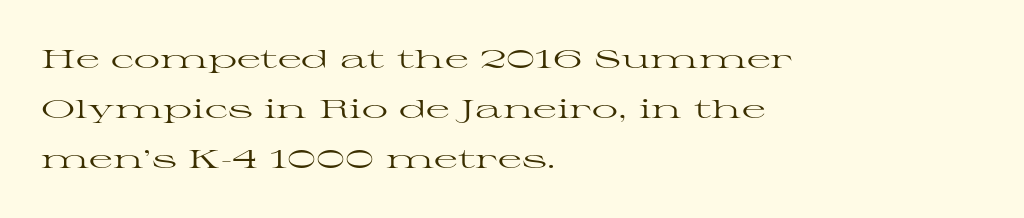
Leading: increased. A bare baseline throughout the passage. Stroke mass is kept to a normal reading level or below. These lines are set flush left with a ragged right edge. The rendering keeps characters at their native spacing. Italic: no, the glyphs are upright roman.
